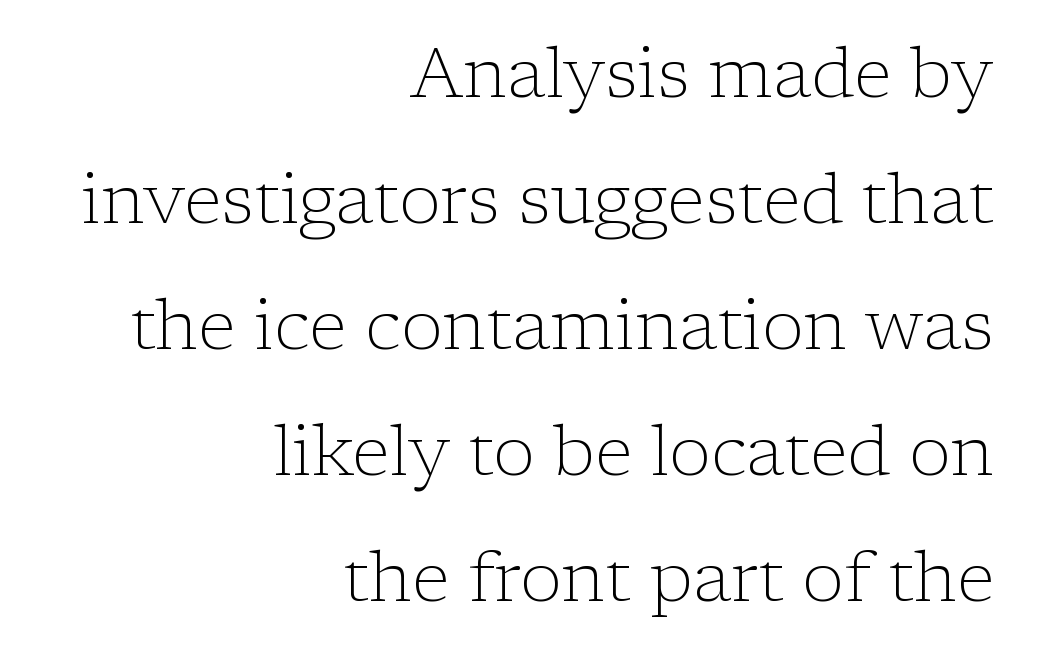
The image shows 70 px light serif type, upright; set right-aligned, line spacing 1.8x, normal letter spacing, not underlined; low stroke contrast and a medium x-height.
